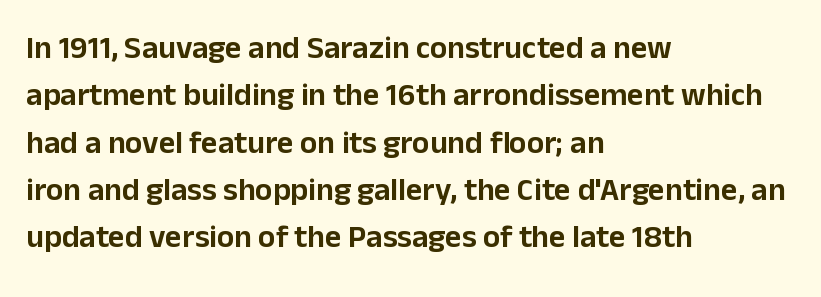
Horizontal alignment here is leftward, the default for most running prose. You could not count columns in this text — the font is proportionally spaced. Descender tails drop into unmarked territory. The letterforms sit shoulder to shoulder at normal distance.
